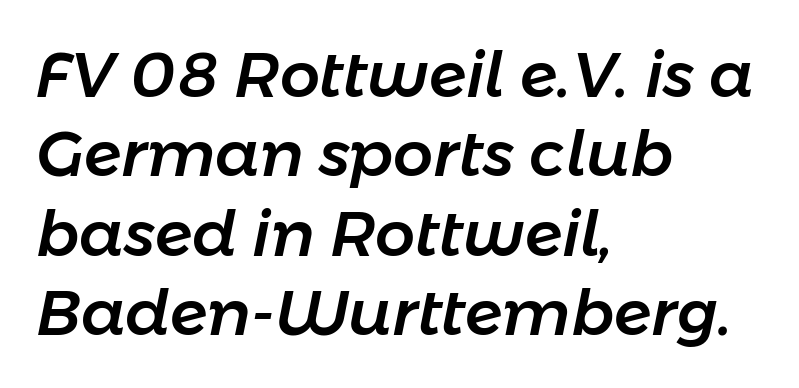
The image shows 63 px text type, italic (leaning right); set left-aligned, normal line spacing (1.26x), normal letter spacing, not underlined; low stroke contrast and a medium x-height.
